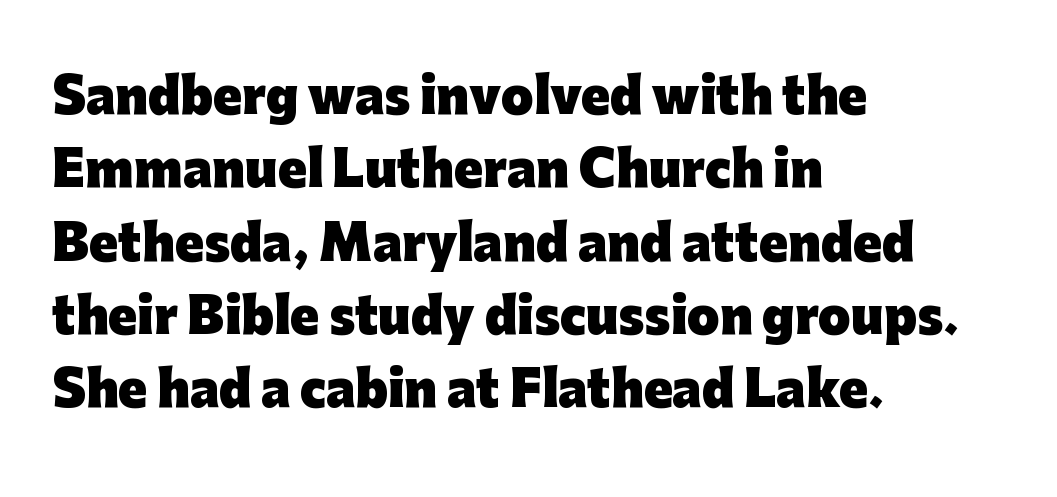
The image shows 47 px heavy sans-serif type, upright; set left-aligned, normal line spacing (1.56x), normal letter spacing, not underlined; low stroke contrast and a medium x-height.
